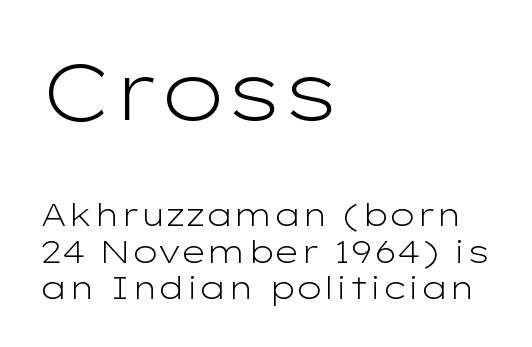
Bold? No — there's no thickening of the strokes. Posture: upright roman. Does the type have serifs? No, each stem ends abruptly. Is this a fixed-width face? No — the glyphs have proportional, varying widths. The gap between lines stays unmarked. The letters in the upper block stand taller than those in the block below.
